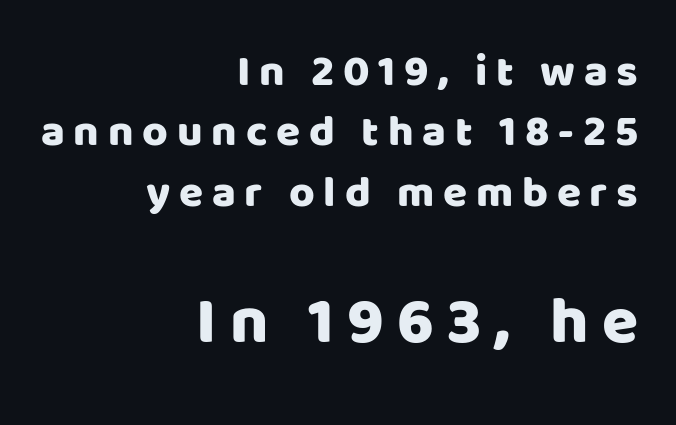
Compared with a flush-left layout, this one pins lines to the opposite, right side. Between one letter and the next there's a generous, obvious gap. Think of a printed novel: that variable character pitch is what you see here. Notice how descenders clear the ascenders below comfortably — that's standard leading. Characters remain perfectly vertical along every line.
